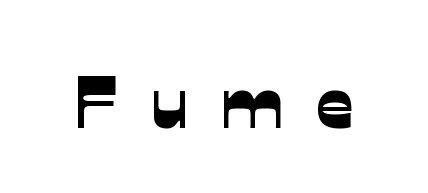
The image shows 74 px sans-serif type; set unusually wide letter spacing (+0.44 em), not underlined; low stroke contrast and a medium x-height.
